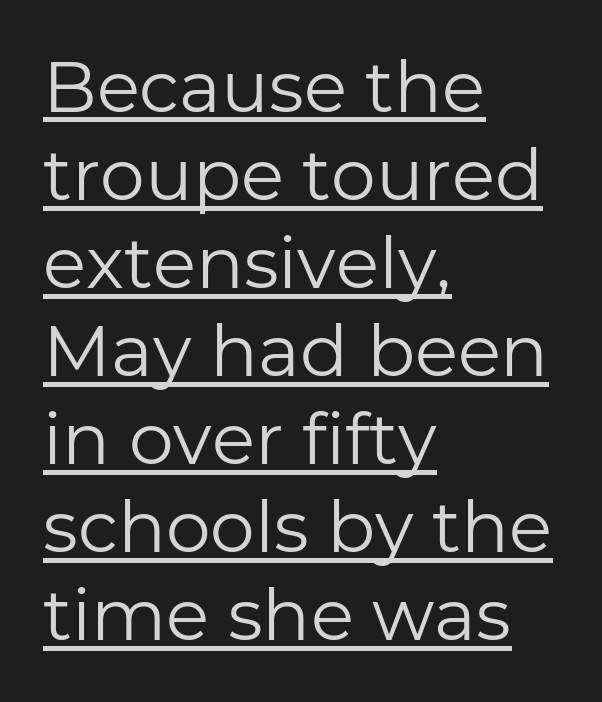
Q: Is the text bold? A: No.
Q: Is the text italic (slanted)? A: No, it is upright.
Q: Is the typeface a serif or a sans-serif typeface? A: Sans-serif.
Q: Is the text underlined? A: Yes.
Q: How is the paragraph aligned? A: Left-aligned.
Q: Is the spacing between letters normal or unusually wide? A: Normal.
Q: Width (condensed, normal, or wide)? A: Normal.
Q: Stroke contrast? A: Low.
Q: x-height? A: Medium.
Q: Monospaced? A: No.
